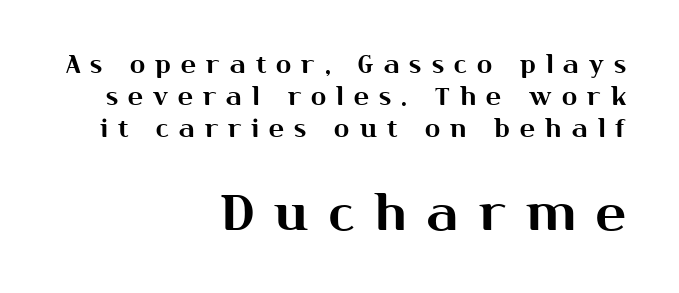
Q: Is the text italic (slanted)? A: No, it is upright.
Q: Is the typeface a serif or a sans-serif typeface? A: Sans-serif.
Q: Is the text underlined? A: No.
Q: How is the paragraph aligned? A: Right-aligned.
Q: Is the spacing between letters normal or unusually wide? A: Unusually wide.
Q: Is the spacing between lines tight, normal or loose? A: Normal.
Q: Which block of text is set in a larger size, the first (top) or the second (bottom)? A: The second (bottom) one.
Q: Width (condensed, normal, or wide)? A: Normal.
Q: Stroke contrast? A: Medium.
Q: x-height? A: Medium.
Q: Monospaced? A: No.
